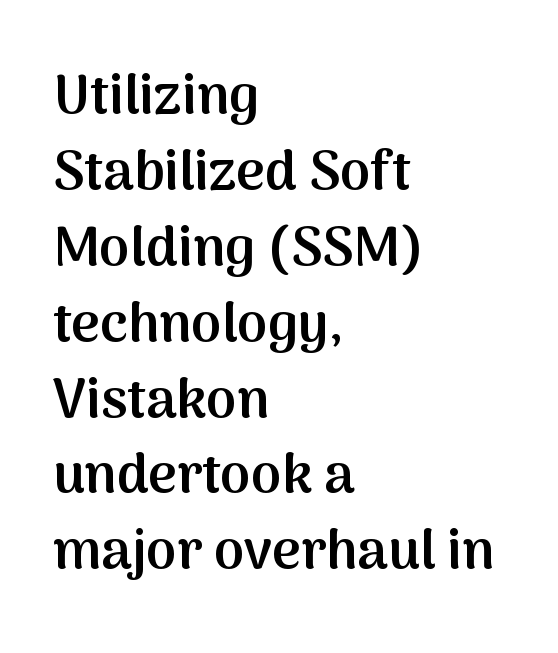
The image shows 55 px semibold sans-serif type, upright; set left-aligned, normal line spacing (1.38x), normal letter spacing, not underlined; medium stroke contrast and a medium x-height.
